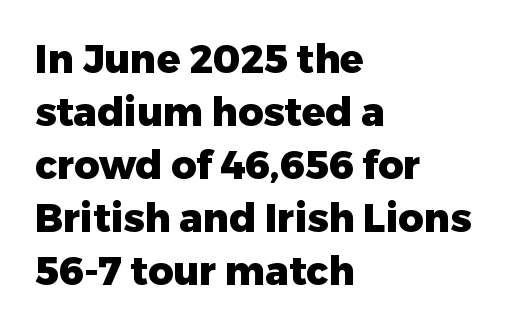
The image shows 39 px heavy sans-serif type, upright; set left-aligned, normal line spacing (1.36x), normal letter spacing, not underlined; low stroke contrast and a medium x-height.
